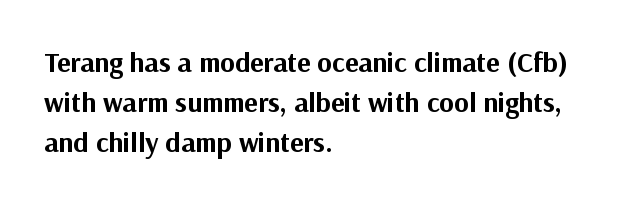
Every stem runs plumb, perpendicular to the baseline. Default kerning and tracking; the words read as compact shapes. Is this a fixed-width face? No — the glyphs have proportional, varying widths. Serifs: no, the terminals of the letterforms are clean.
